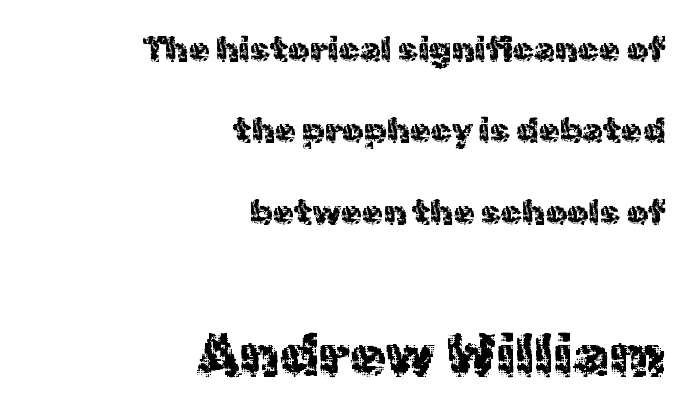
The image shows 59 px sans-serif type, upright; set right-aligned, loose line spacing (2.39x), normal letter spacing, not underlined; the second (bottom) block is 1.74x larger; a medium x-height.
